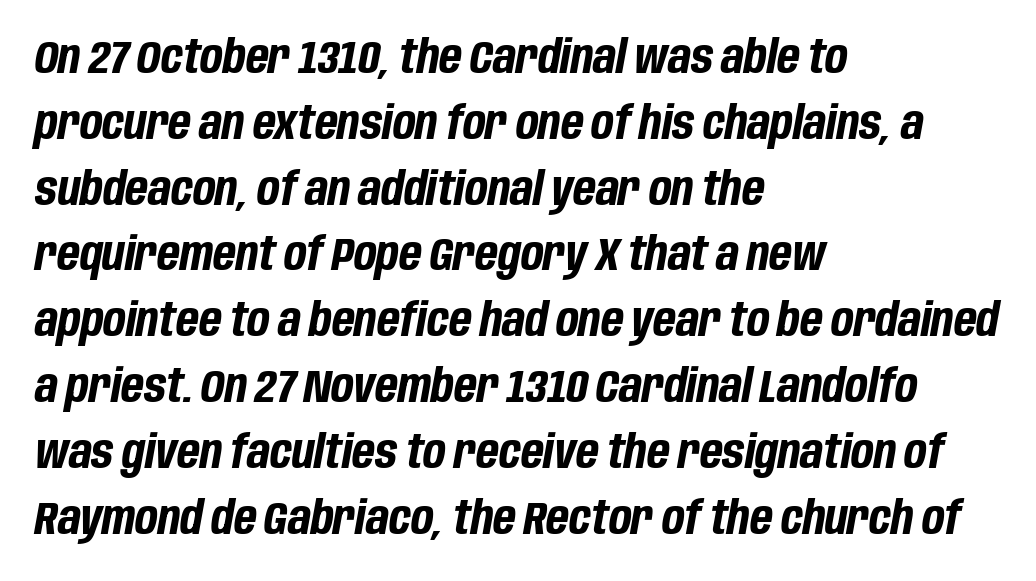
There's an unmistakable incline to the writing here. Notice how descenders clear the ascenders below comfortably — that's standard leading. The rendering uses natural spacing where letterforms have individual widths. The setting favours the left margin, as ordinary paragraphs usually do. Nobody touched the tracking dial on this one. A clean baseline with only descenders dipping below it.
